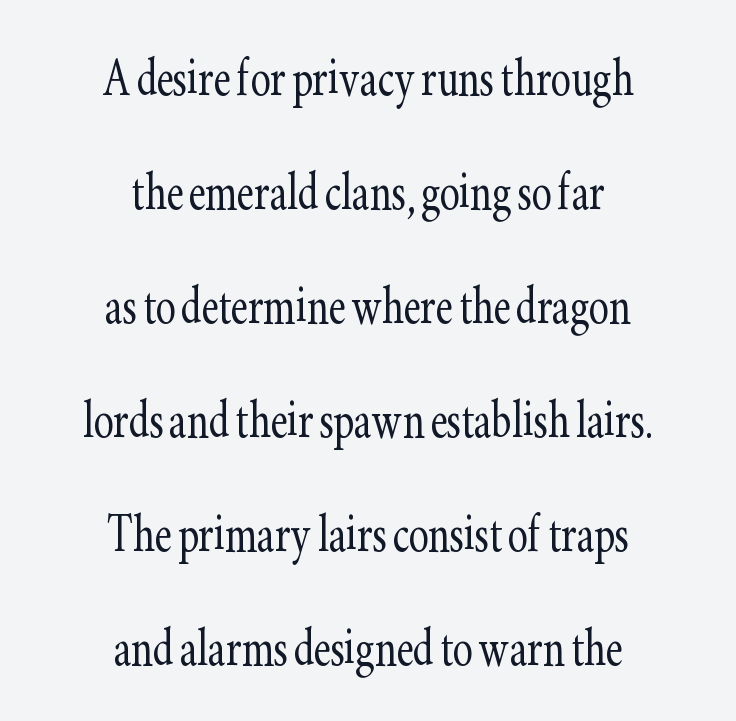
Q: Is the text bold? A: No.
Q: Is the text italic (slanted)? A: No, it is upright.
Q: Is the typeface a serif or a sans-serif typeface? A: Serif.
Q: Is the text underlined? A: No.
Q: How is the paragraph aligned? A: Centered.
Q: Is the spacing between letters normal or unusually wide? A: Normal.
Q: Is the spacing between lines tight, normal or loose? A: Loose.
Q: Width (condensed, normal, or wide)? A: Condensed.
Q: Stroke contrast? A: Low.
Q: x-height? A: Small.
Q: Monospaced? A: No.
